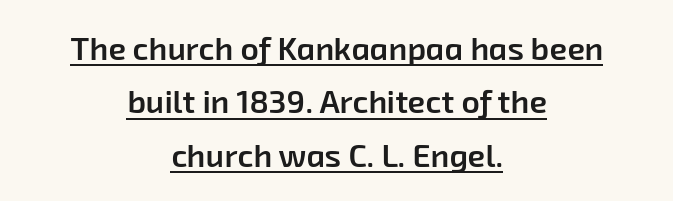
Q: Is the text bold? A: Semi-bold.
Q: Is the typeface a serif or a sans-serif typeface? A: Sans-serif.
Q: Is the text underlined? A: Yes.
Q: How is the paragraph aligned? A: Centered.
Q: Is the spacing between letters normal or unusually wide? A: Normal.
Q: Is the spacing between lines tight, normal or loose? A: Normal.
Q: Width (condensed, normal, or wide)? A: Normal.
Q: Stroke contrast? A: Low.
Q: x-height? A: Medium.
Q: Monospaced? A: No.
